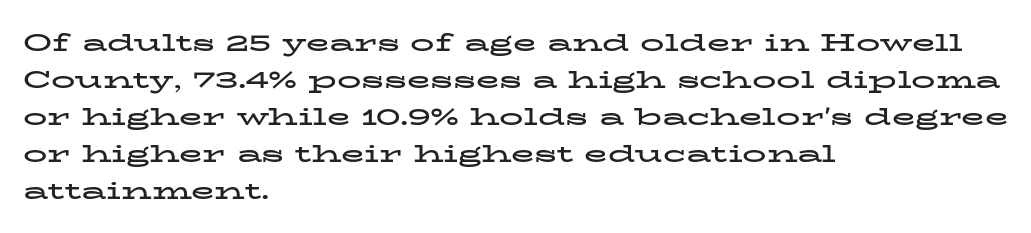
These lines sit exactly where default settings would place them. Descenders are the only things crossing below the line. As a designer I'd log this as weight 700, bold. Where is the straight margin? On the left. The axis of the letterforms is exactly vertical. No extra tracking has been applied to these lines.
